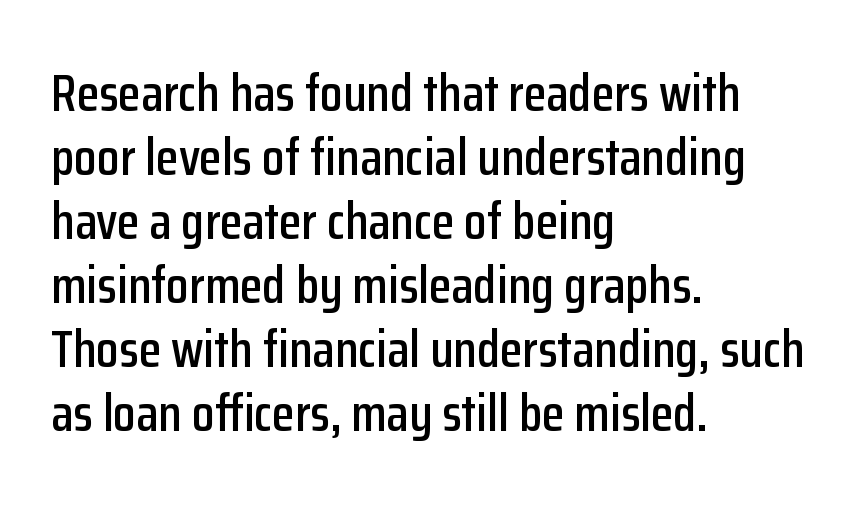
The image shows 52 px condensed sans-serif type, upright; set left-aligned, line spacing 1.23x, normal letter spacing, not underlined; low stroke contrast and a medium x-height.
